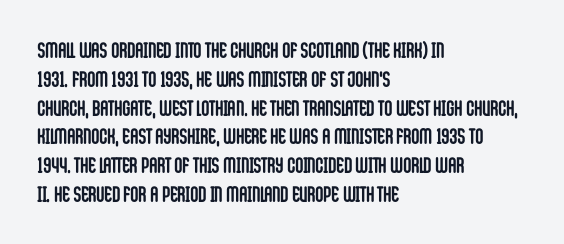
{"italic": "no", "bold": "yes", "underline": "no", "align": "left", "line_spacing": "normal", "line_spacing_ratio": 1.31, "letter_spacing": "normal", "letter_spacing_em": 0.0, "glyph_px": 22}
